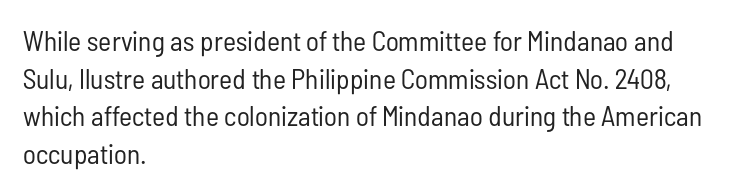
{"serif": "no", "italic": "no", "bold": "no", "weight": "regular", "width": "condensed", "stroke_contrast": "low", "x_height": "medium", "monospaced": "no", "underline": "no", "align": "left", "line_spacing": "normal", "line_spacing_ratio": 1.34, "letter_spacing": "normal", "letter_spacing_em": 0.0, "glyph_px": 28}
